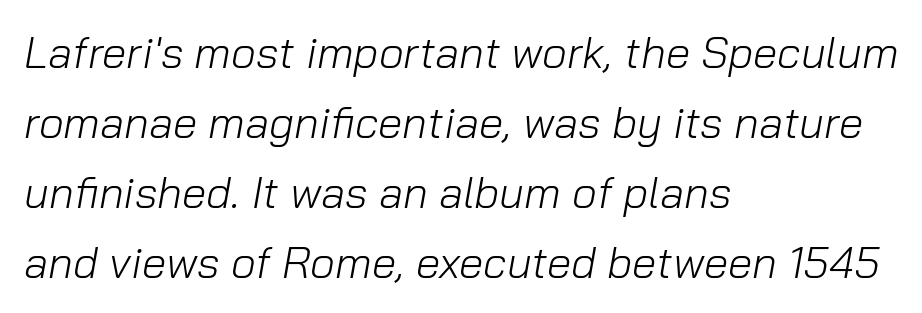
Q: Is the text bold? A: No.
Q: Is the text italic (slanted)? A: Yes, it leans right by about 10 degrees.
Q: Is the text underlined? A: No.
Q: How is the paragraph aligned? A: Left-aligned.
Q: Is the spacing between letters normal or unusually wide? A: Normal.
Q: Is the spacing between lines tight, normal or loose? A: Normal.
Q: Width (condensed, normal, or wide)? A: Normal.
Q: Stroke contrast? A: Low.
Q: x-height? A: Medium.
Q: Monospaced? A: No.
